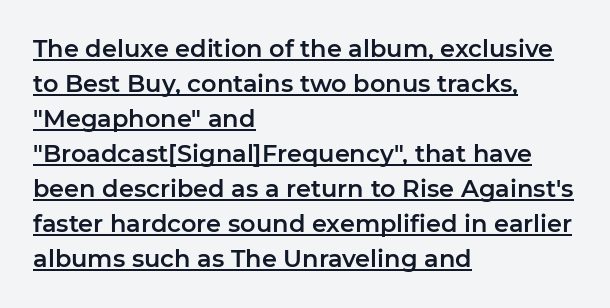
The image shows 24 px text type, upright; set left-aligned, normal line spacing (1.46x), normal letter spacing, underlined.
